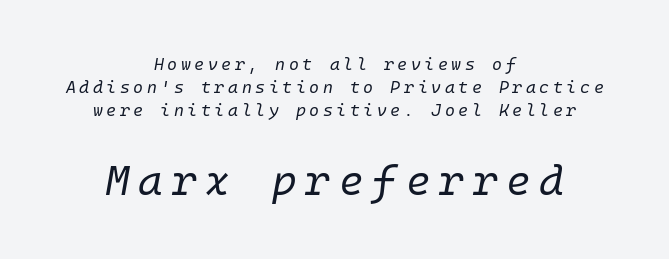
Q: Is the text bold? A: No.
Q: Is the text italic (slanted)? A: Yes, it leans right by about 10 degrees.
Q: Is the text underlined? A: No.
Q: How is the paragraph aligned? A: Centered.
Q: Is the spacing between letters normal or unusually wide? A: Unusually wide.
Q: Is the spacing between lines tight, normal or loose? A: Normal.
Q: Which block of text is set in a larger size, the first (top) or the second (bottom)? A: The second (bottom) one.
Q: Width (condensed, normal, or wide)? A: Normal.
Q: Stroke contrast? A: Low.
Q: x-height? A: Medium.
